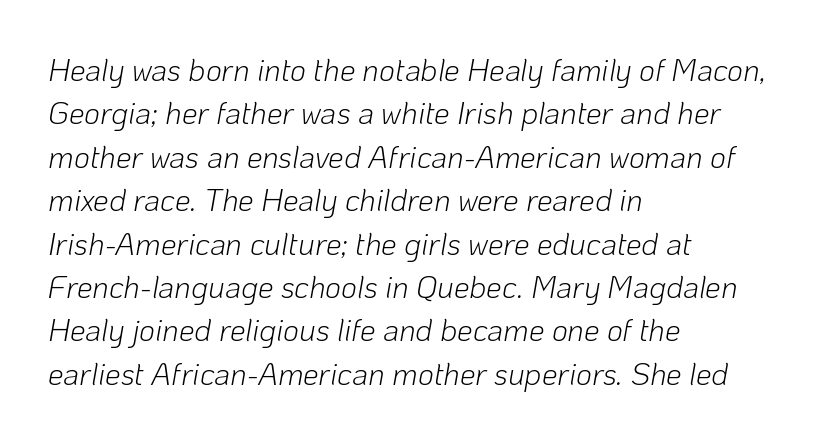
Q: Is the text bold? A: No.
Q: Is the text italic (slanted)? A: Yes, it leans right by about 10 degrees.
Q: Is the text underlined? A: No.
Q: How is the paragraph aligned? A: Left-aligned.
Q: Is the spacing between letters normal or unusually wide? A: Normal.
Q: Is the spacing between lines tight, normal or loose? A: Normal.
Q: Width (condensed, normal, or wide)? A: Normal.
Q: Stroke contrast? A: Low.
Q: x-height? A: Medium.
Q: Monospaced? A: No.
